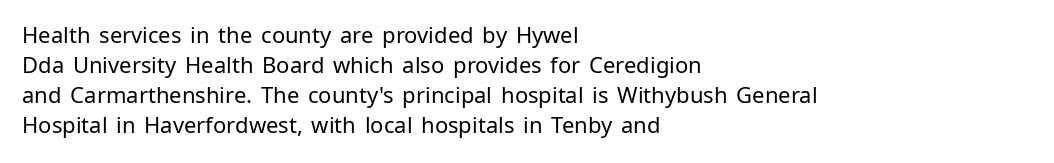
{"italic": "no", "bold": "no", "underline": "no", "align": "left", "line_spacing": "normal", "line_spacing_ratio": 1.37, "letter_spacing": "normal", "letter_spacing_em": 0.0, "glyph_px": 22}
